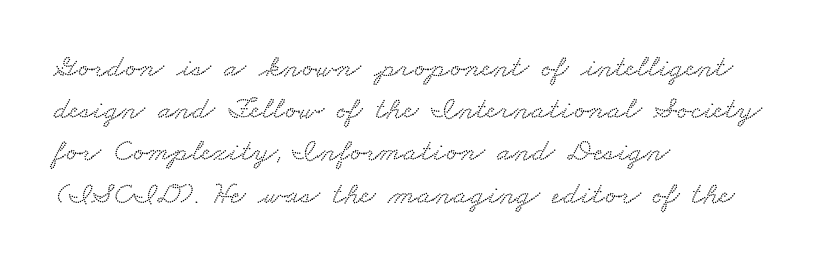
{"serif": "yes", "width": "wide", "stroke_contrast": "low", "x_height": "small", "monospaced": "no", "underline": "no", "align": "left", "line_spacing": "normal", "line_spacing_ratio": 1.32, "letter_spacing": "normal", "letter_spacing_em": 0.0, "glyph_px": 32}
